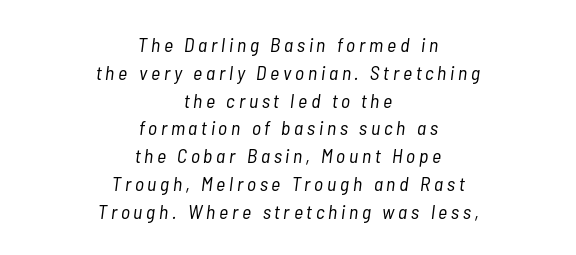
{"italic": "yes", "lean": "right", "slant_degrees": 7, "bold": "no", "underline": "no", "align": "center", "line_spacing": "normal", "line_spacing_ratio": 1.39, "glyph_px": 20}
